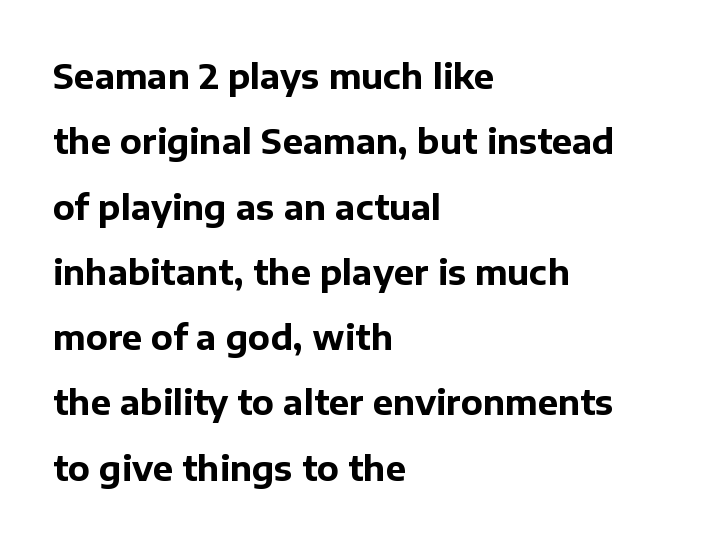
{"serif": "no", "italic": "no", "bold": "yes", "weight": "bold", "width": "normal", "stroke_contrast": "low", "x_height": "medium", "monospaced": "no", "underline": "no", "align": "left", "line_spacing": "loose", "line_spacing_ratio": 1.92, "letter_spacing": "normal", "letter_spacing_em": 0.0, "glyph_px": 34}
